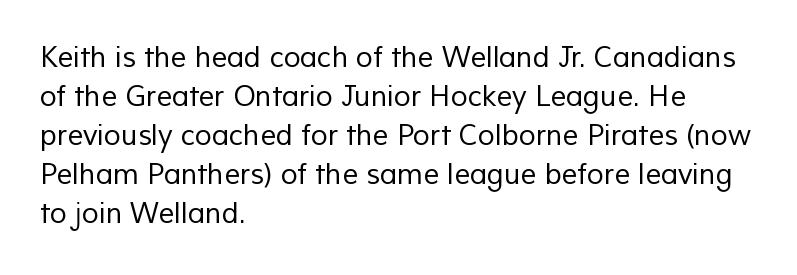
Q: Is the text bold? A: No.
Q: Is the typeface a serif or a sans-serif typeface? A: Sans-serif.
Q: Is the text underlined? A: No.
Q: How is the paragraph aligned? A: Left-aligned.
Q: Is the spacing between letters normal or unusually wide? A: Normal.
Q: Is the spacing between lines tight, normal or loose? A: Normal.
Q: Width (condensed, normal, or wide)? A: Normal.
Q: Stroke contrast? A: Low.
Q: x-height? A: Medium.
Q: Monospaced? A: No.
